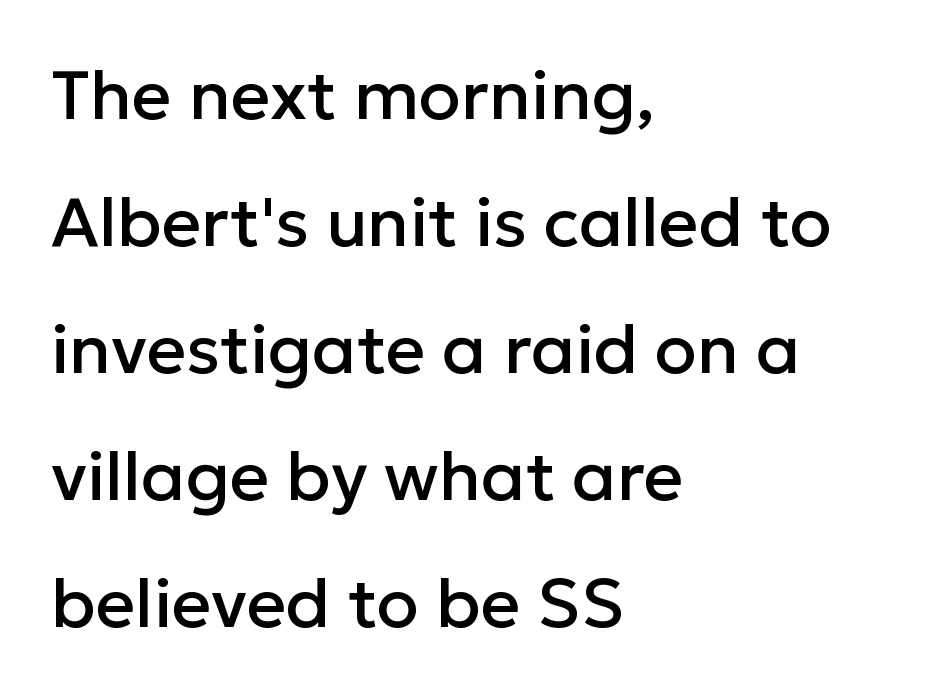
A typesetter would call this zero additional tracking. Notice how the stems are strictly vertical — no italics here. Type style note: lacks serifs. The passage is arranged the way most books set body copy — flush left. Do the characters align in a grid? No, the font is proportional.
